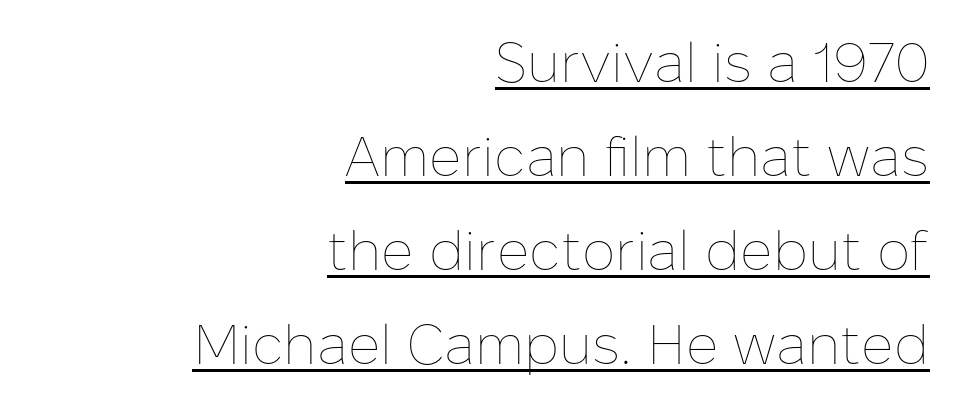
The image shows 56 px thin type, upright; set right-aligned, normal line spacing (1.68x), normal letter spacing, underlined; low stroke contrast and a medium x-height.
